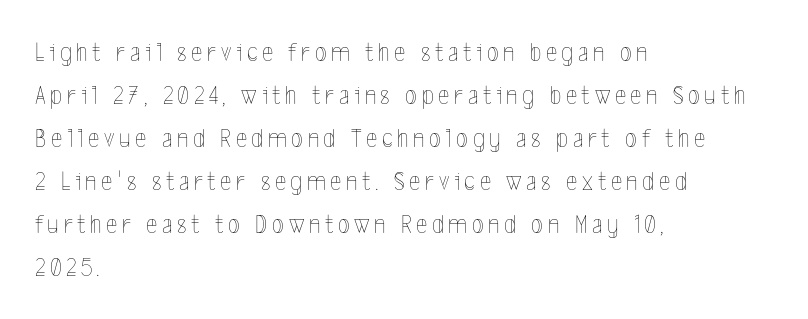
Q: Is the text bold? A: No.
Q: Is the text italic (slanted)? A: No, it is upright.
Q: Is the text underlined? A: No.
Q: How is the paragraph aligned? A: Left-aligned.
Q: Is the spacing between lines tight, normal or loose? A: Normal.
